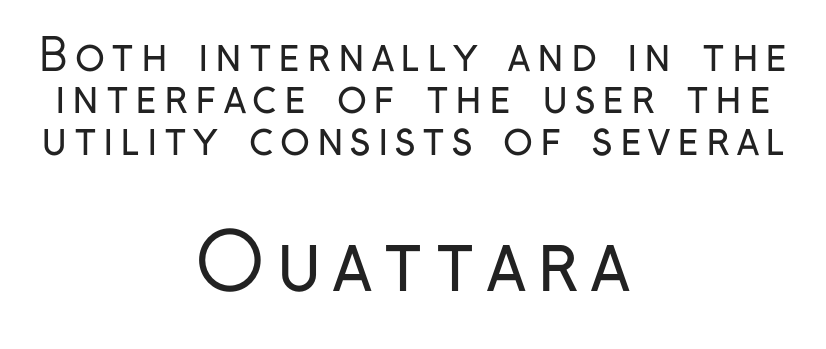
{"serif": "no", "italic": "no", "bold": "no", "weight": "regular", "width": "condensed", "stroke_contrast": "low", "x_height": "medium", "monospaced": "no", "underline": "no", "align": "center", "line_spacing": "tight", "line_spacing_ratio": 0.95, "larger_block": "second", "size_ratio": 1.75, "glyph_px": 77}
